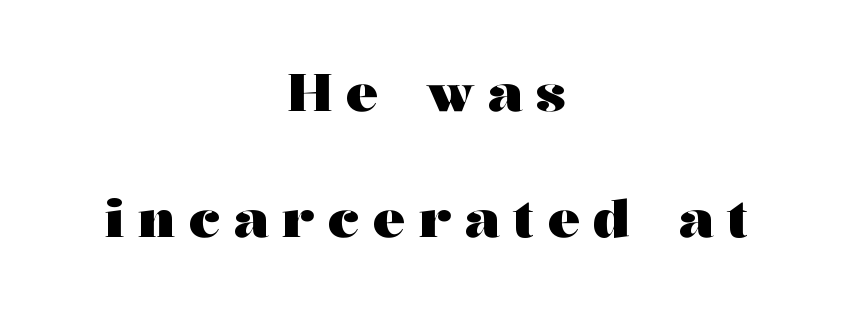
Typesetter's note: full bold, strokes at maximum text heaviness. The line texture is sparse and dotted thanks to wide tracking. You can tell from the footed stems that serif type was used. The typography opts for an upright posture over an oblique one.
